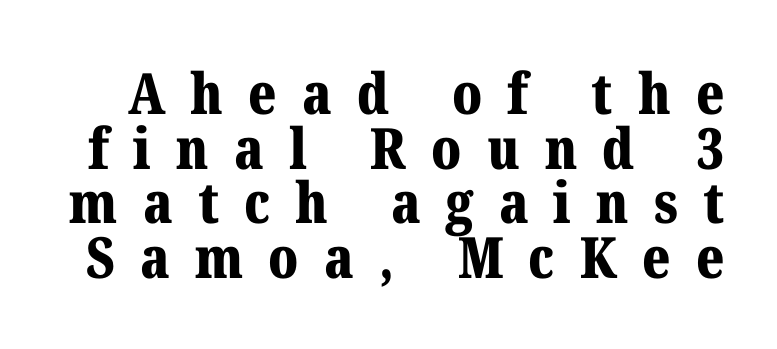
The image shows 57 px bold serif type, upright; set tight line spacing (0.96x), unusually wide letter spacing (+0.44 em), not underlined; medium stroke contrast and a medium x-height.
